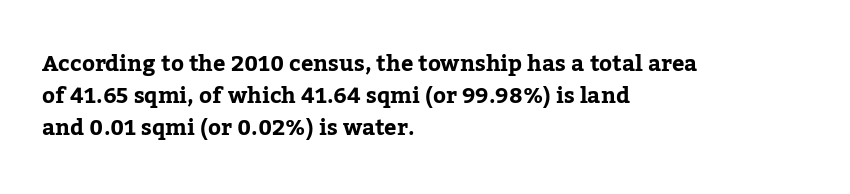
Q: Is the text italic (slanted)? A: No, it is upright.
Q: Is the text underlined? A: No.
Q: How is the paragraph aligned? A: Left-aligned.
Q: Is the spacing between letters normal or unusually wide? A: Normal.
Q: Is the spacing between lines tight, normal or loose? A: Normal.
